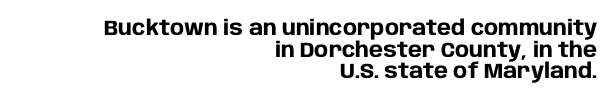
Q: Is the text bold? A: Yes.
Q: Is the text italic (slanted)? A: No, it is upright.
Q: Is the text underlined? A: No.
Q: How is the paragraph aligned? A: Right-aligned.
Q: Is the spacing between letters normal or unusually wide? A: Normal.
Q: Is the spacing between lines tight, normal or loose? A: Tight.
